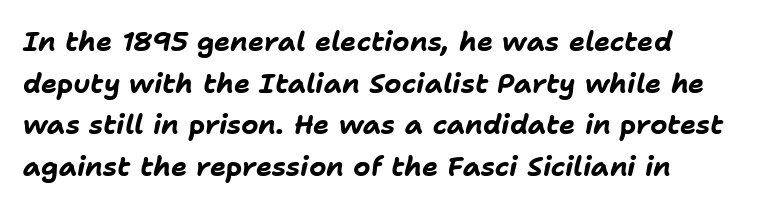
{"italic": "yes", "lean": "right", "slant_degrees": 11, "bold": "yes", "underline": "no", "line_spacing": "normal", "line_spacing_ratio": 1.54, "letter_spacing": "normal", "letter_spacing_em": 0.0, "glyph_px": 27}
